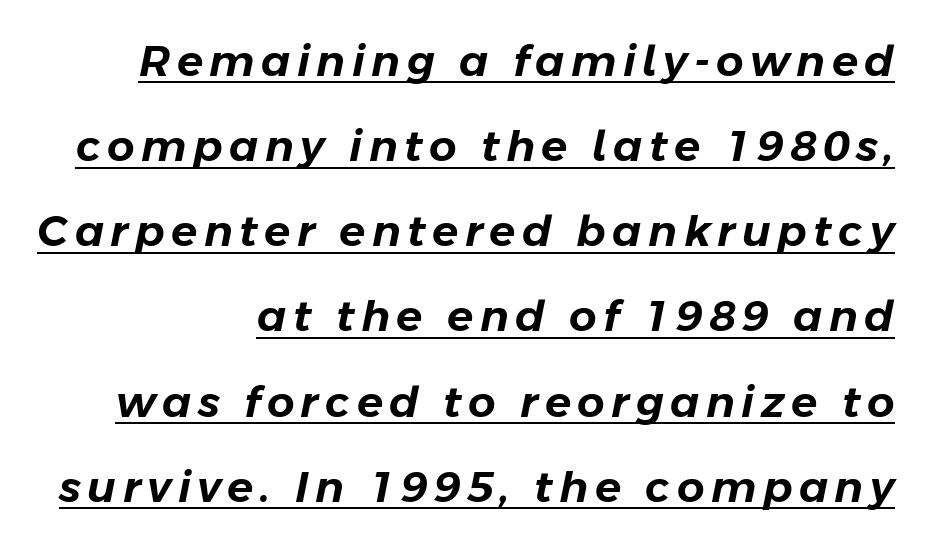
{"italic": "yes", "lean": "right", "slant_degrees": 11, "width": "normal", "stroke_contrast": "low", "x_height": "medium", "monospaced": "no", "underline": "yes", "align": "right", "line_spacing": "loose", "line_spacing_ratio": 1.98, "glyph_px": 43}
